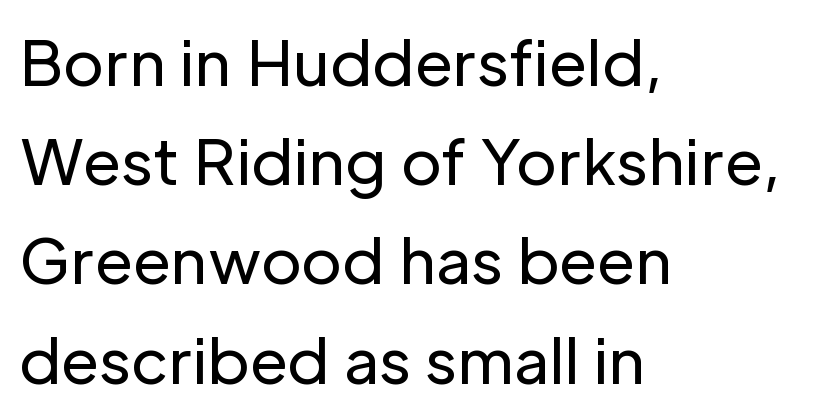
Horizontal alignment here is leftward, the default for most running prose. The typography opts for an upright posture over an oblique one. Evenly set lines give the paragraph a standard silhouette. Proportional: the letters do not fall into vertical columns. Typographically, this falls in the sans-serif category. Tracking value appears to be zero — textbook default spacing.
